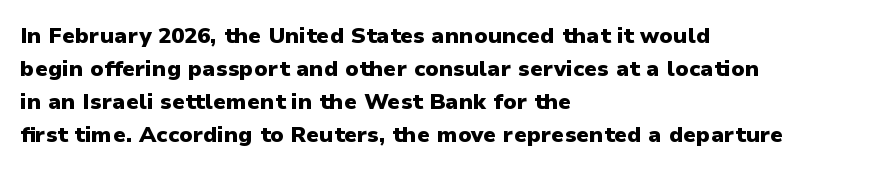
{"italic": "no", "bold": "yes", "underline": "no", "align": "left", "line_spacing": "normal", "line_spacing_ratio": 1.5, "letter_spacing": "normal", "letter_spacing_em": 0.0, "glyph_px": 22}
